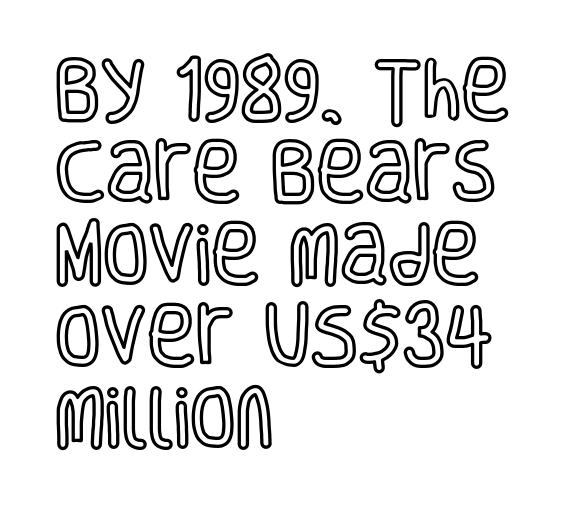
The image shows 66 px condensed type, upright; set left-aligned, line spacing 1.24x, normal letter spacing, not underlined; a large x-height.
